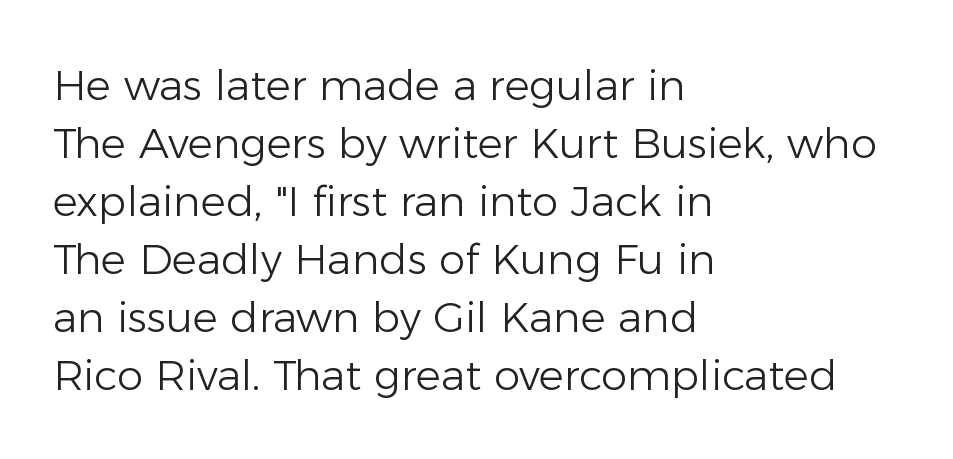
Q: Is the text bold? A: No.
Q: Is the text italic (slanted)? A: No, it is upright.
Q: Is the typeface a serif or a sans-serif typeface? A: Sans-serif.
Q: Is the text underlined? A: No.
Q: How is the paragraph aligned? A: Left-aligned.
Q: Is the spacing between letters normal or unusually wide? A: Normal.
Q: Is the spacing between lines tight, normal or loose? A: Normal.
Q: Width (condensed, normal, or wide)? A: Normal.
Q: Stroke contrast? A: Low.
Q: x-height? A: Medium.
Q: Monospaced? A: No.
